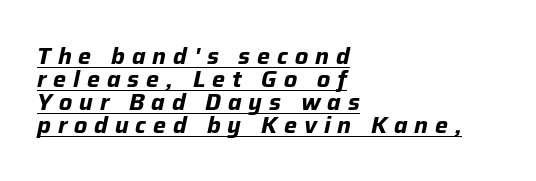
The image shows 23 px bold type, italic (leaning right); set left-aligned, tight line spacing (1.0x), unusually wide letter spacing (+0.3 em), underlined.
